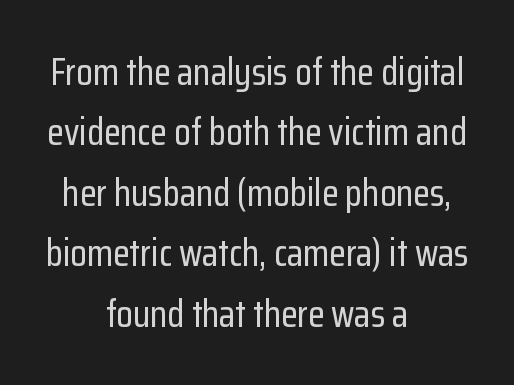
{"serif": "no", "italic": "no", "width": "condensed", "stroke_contrast": "low", "x_height": "medium", "monospaced": "no", "underline": "no", "align": "center", "line_spacing": "normal", "line_spacing_ratio": 1.59, "letter_spacing": "normal", "letter_spacing_em": 0.0, "glyph_px": 38}
